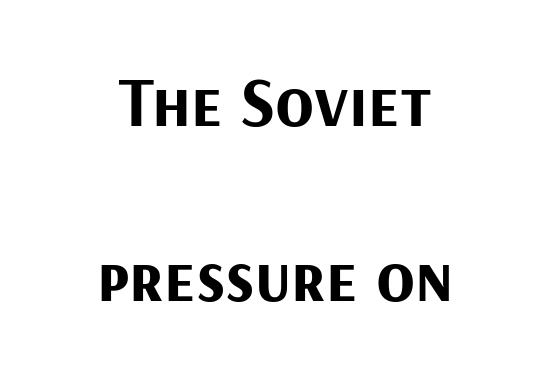
Q: Is the text bold? A: Yes.
Q: Is the text italic (slanted)? A: No, it is upright.
Q: Is the typeface a serif or a sans-serif typeface? A: Sans-serif.
Q: Is the text underlined? A: No.
Q: How is the paragraph aligned? A: Centered.
Q: Is the spacing between letters normal or unusually wide? A: Normal.
Q: Is the spacing between lines tight, normal or loose? A: Loose.
Q: Width (condensed, normal, or wide)? A: Normal.
Q: Stroke contrast? A: Medium.
Q: x-height? A: Medium.
Q: Monospaced? A: No.
